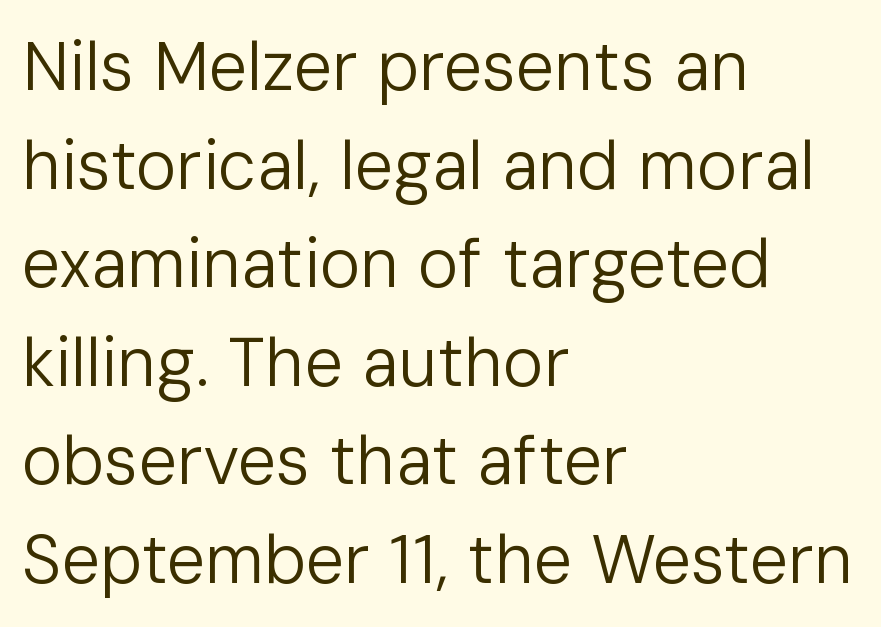
Q: Is the text bold? A: No.
Q: Is the text italic (slanted)? A: No, it is upright.
Q: Is the typeface a serif or a sans-serif typeface? A: Sans-serif.
Q: Is the text underlined? A: No.
Q: How is the paragraph aligned? A: Left-aligned.
Q: Is the spacing between letters normal or unusually wide? A: Normal.
Q: Is the spacing between lines tight, normal or loose? A: Normal.
Q: Width (condensed, normal, or wide)? A: Normal.
Q: Stroke contrast? A: Low.
Q: x-height? A: Medium.
Q: Monospaced? A: No.
